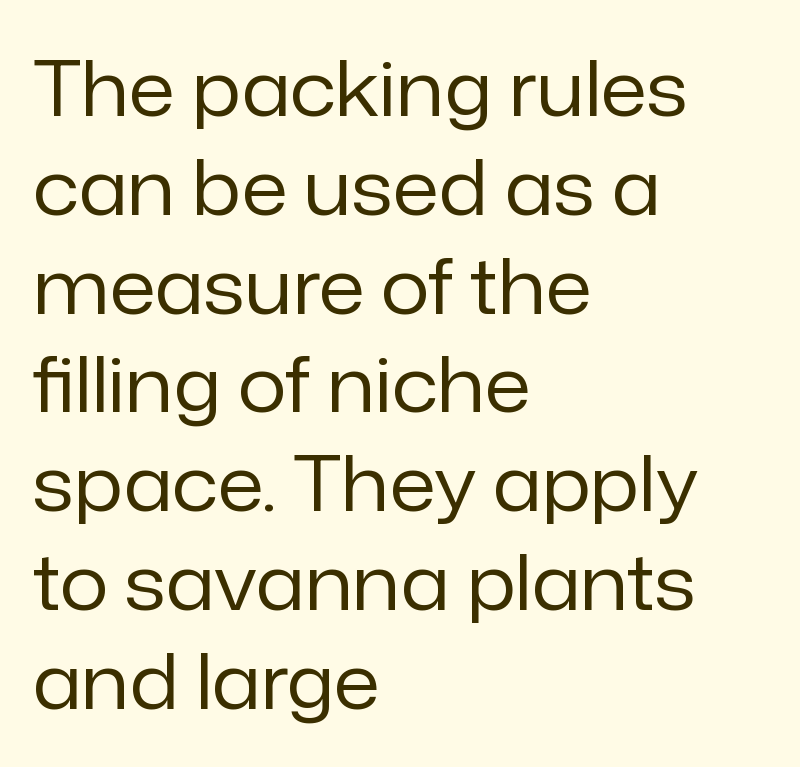
The image shows 76 px regular-weight sans-serif type, upright; set left-aligned, normal line spacing (1.3x), normal letter spacing, not underlined; low stroke contrast and a medium x-height.
